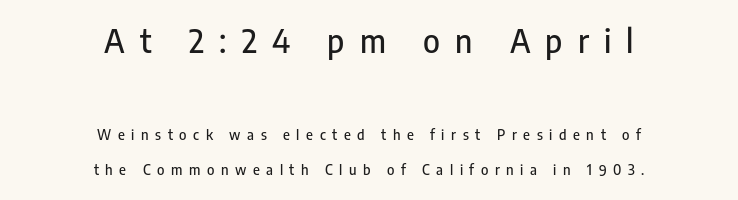
Q: Is the text italic (slanted)? A: No, it is upright.
Q: Is the typeface a serif or a sans-serif typeface? A: Sans-serif.
Q: Is the text underlined? A: No.
Q: How is the paragraph aligned? A: Centered.
Q: Is the spacing between letters normal or unusually wide? A: Unusually wide.
Q: Is the spacing between lines tight, normal or loose? A: Loose.
Q: Which block of text is set in a larger size, the first (top) or the second (bottom)? A: The first (top) one.
Q: Width (condensed, normal, or wide)? A: Condensed.
Q: Stroke contrast? A: Low.
Q: x-height? A: Medium.
Q: Monospaced? A: No.
